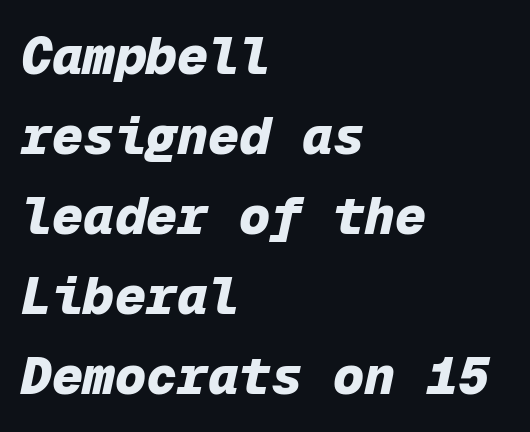
Q: Is the text bold? A: Yes.
Q: Is the text italic (slanted)? A: Yes, it leans right by about 12 degrees.
Q: Is the text underlined? A: No.
Q: How is the paragraph aligned? A: Left-aligned.
Q: Is the spacing between letters normal or unusually wide? A: Normal.
Q: Is the spacing between lines tight, normal or loose? A: Normal.
Q: Width (condensed, normal, or wide)? A: Normal.
Q: Stroke contrast? A: Low.
Q: x-height? A: Medium.
Q: Monospaced? A: Yes.
